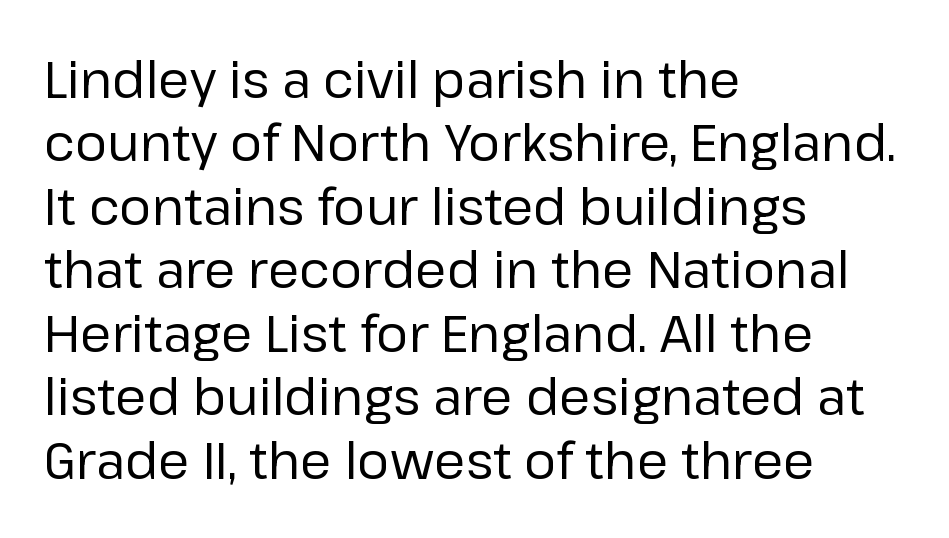
Q: Is the text bold? A: No.
Q: Is the text italic (slanted)? A: No, it is upright.
Q: Is the typeface a serif or a sans-serif typeface? A: Sans-serif.
Q: Is the text underlined? A: No.
Q: How is the paragraph aligned? A: Left-aligned.
Q: Is the spacing between letters normal or unusually wide? A: Normal.
Q: Is the spacing between lines tight, normal or loose? A: Normal.
Q: Width (condensed, normal, or wide)? A: Normal.
Q: Stroke contrast? A: Low.
Q: x-height? A: Medium.
Q: Monospaced? A: No.
